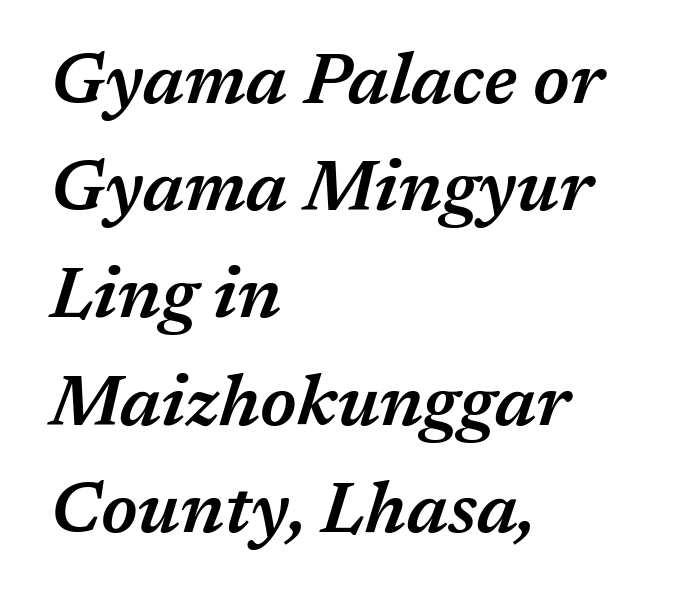
{"italic": "yes", "lean": "right", "slant_degrees": 17, "bold": "semi", "weight": "semibold", "width": "normal", "stroke_contrast": "medium", "x_height": "medium", "monospaced": "no", "underline": "no", "align": "left", "line_spacing": "normal", "line_spacing_ratio": 1.51, "letter_spacing": "normal", "letter_spacing_em": 0.0, "glyph_px": 71}
